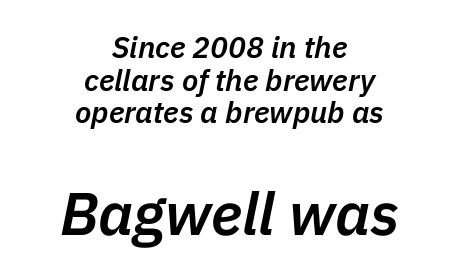
Standard letterfit; no display-style spreading of the glyphs. Each row of text sits above clean, open space. Whoever set this chose condensed vertical rhythm over breathing room. An italicized treatment has been applied to the whole sample.
